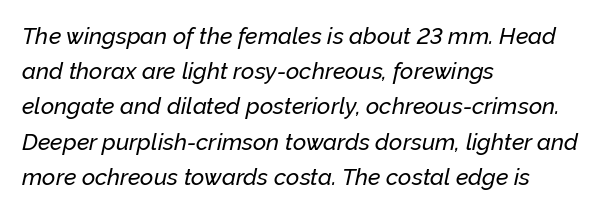
Q: Is the text italic (slanted)? A: Yes, it leans right by about 12 degrees.
Q: Is the text underlined? A: No.
Q: How is the paragraph aligned? A: Left-aligned.
Q: Is the spacing between letters normal or unusually wide? A: Normal.
Q: Is the spacing between lines tight, normal or loose? A: Normal.
